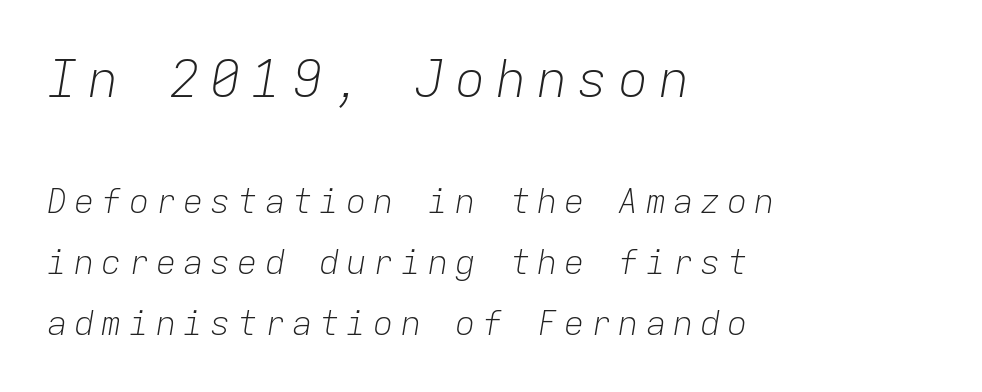
The passage shown leans; its letterforms are oblique. Casual observation: everything's shoved over to the left. Note the uniform advance width — an 'i' takes as much space as an 'm'. Block one is the big one; block two sits smaller underneath. The tracking reads as deliberately expanded to a designer's eye. Words float on clear page, feet unadorned.
